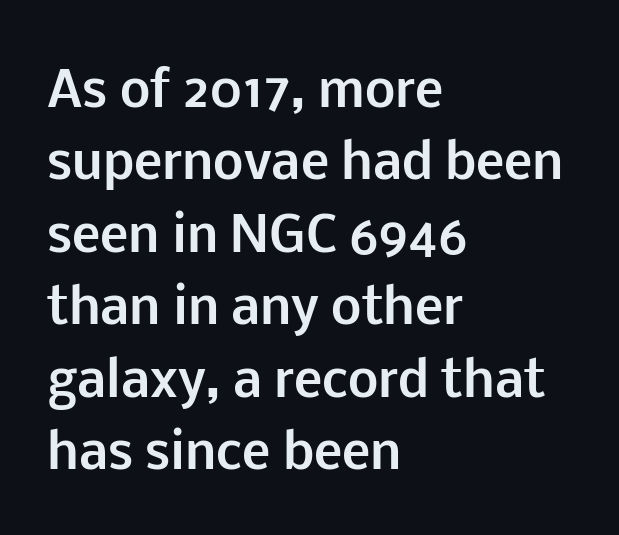
{"serif": "no", "italic": "no", "bold": "yes", "weight": "bold", "width": "normal", "stroke_contrast": "low", "x_height": "medium", "monospaced": "no", "underline": "no", "align": "left", "line_spacing": "normal", "line_spacing_ratio": 1.51, "letter_spacing": "normal", "letter_spacing_em": 0.0, "glyph_px": 48}
